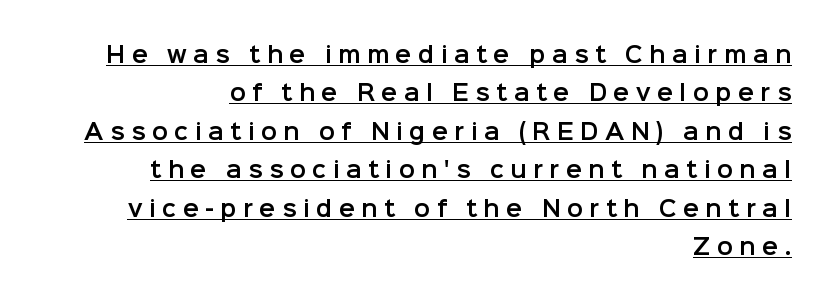
{"italic": "no", "underline": "yes", "align": "right", "line_spacing_ratio": 1.83, "letter_spacing": "wide", "letter_spacing_em": 0.31, "glyph_px": 21}
